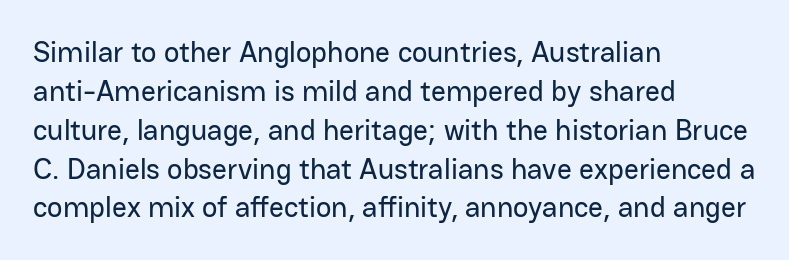
The letters stand upright; this is a roman face. Between one letter and the next there's only the usual sliver of space. Each row of text sits above clean, open space. The glyphs in this specimen are sans serif. The block of text has a typical density, with ordinary space between rows. This sample has the flowing, uneven cadence of proportional lettering.
